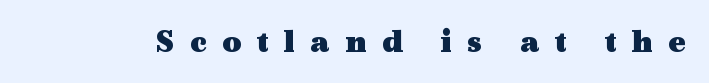
In terms of letterform style, serifs are clearly present. Compared with an ordinary text face, these strokes are far heavier — a full bold. Honestly, the letter spacing is so wide it's the main thing you notice. The axis of the letterforms is exactly vertical. Check the space under the baseline: it is left empty. Think of a printed novel: that variable character pitch is what you see here.
